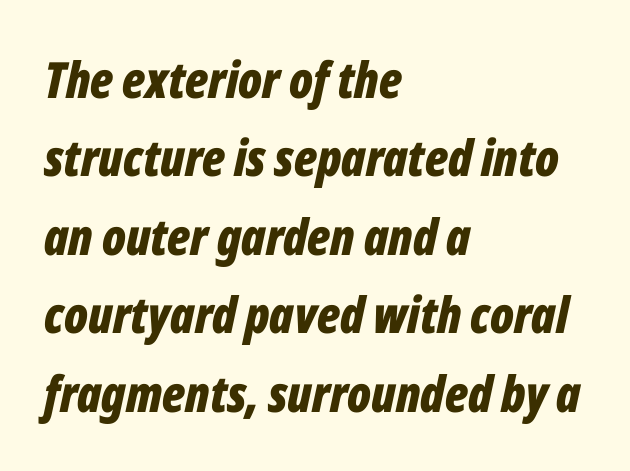
A typesetter would call this zero additional tracking. Heavy, bold letterforms. Decoration check: the copy has no underline. The letters advance in unequal steps, a hallmark of proportional type. The face used here has a pronounced slope to its letters.
